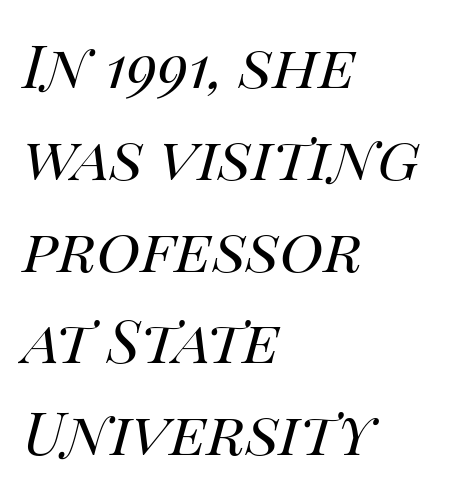
{"italic": "yes", "lean": "right", "slant_degrees": 14, "bold": "no", "weight": "regular", "width": "normal", "stroke_contrast": "high", "x_height": "large", "monospaced": "no", "underline": "no", "align": "left", "line_spacing": "normal", "line_spacing_ratio": 1.53, "letter_spacing": "normal", "letter_spacing_em": 0.0, "glyph_px": 60}
